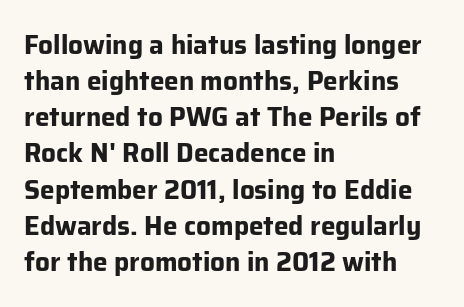
The image shows 26 px bold type, upright; set left-aligned, normal line spacing (1.39x), normal letter spacing, not underlined.
